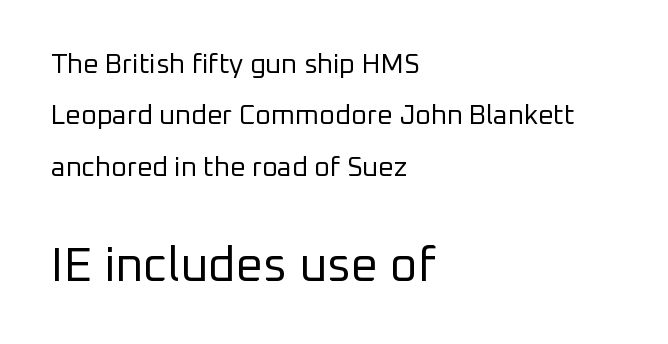
Heaviness? Minimal to ordinary, like unemphasized prose. Regarding serifs, this sample does without them. Italic? Not at all — the glyphs are vertical. The glyphs are unaccompanied by any horizontal stroke below them. Does the leading feel generous? Absolutely, it's lavish. Whoever set this made the second block the dominant, larger element.
